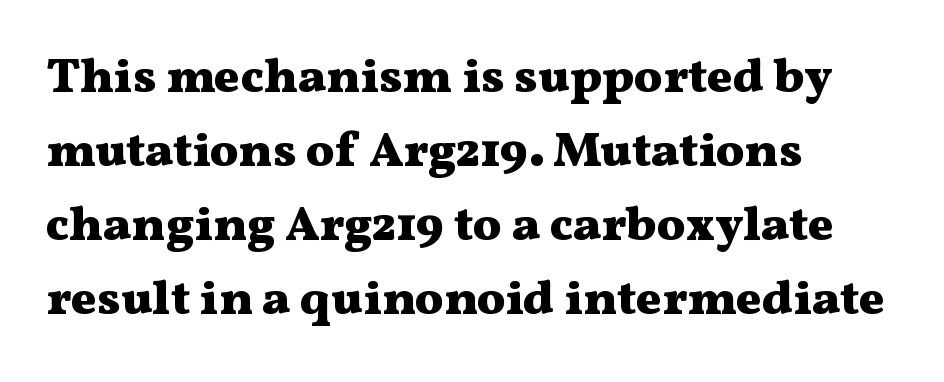
These lines are composed in type with serifs. These lines stack with their left ends in a neat column. The horizontal fit of the characters is conventional and even. Looks like regular typesetting: each glyph gets only the width it needs. These words are printed bold, with thick strokes throughout.
